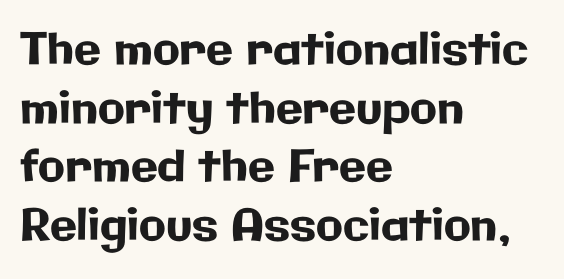
The image shows 44 px sans-serif type, upright; set left-aligned, normal line spacing (1.33x), normal letter spacing, not underlined; low stroke contrast and a medium x-height.
